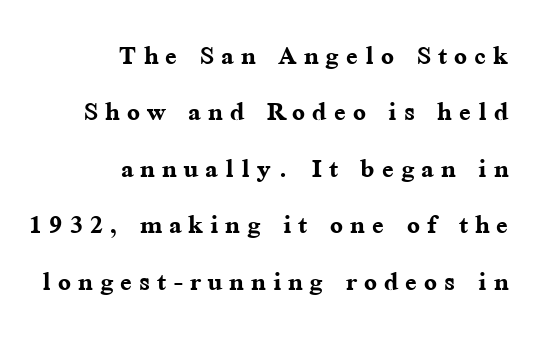
The image shows 34 px semibold serif type, upright; set right-aligned, normal line spacing (1.66x), unusually wide letter spacing (+0.21 em), not underlined; medium stroke contrast and a medium x-height.
